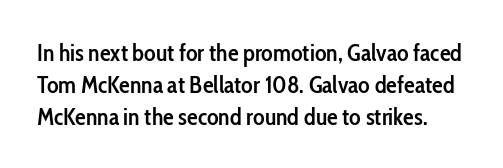
Q: Is the text bold? A: Semi-bold.
Q: Is the text italic (slanted)? A: No, it is upright.
Q: Is the text underlined? A: No.
Q: Is the spacing between letters normal or unusually wide? A: Normal.
Q: Is the spacing between lines tight, normal or loose? A: Normal.
